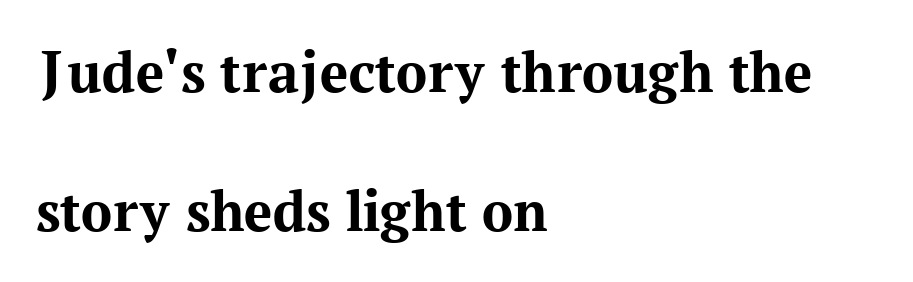
The image shows 62 px bold serif type, upright; set left-aligned, loose line spacing (2.25x), normal letter spacing, not underlined; medium stroke contrast and a medium x-height.
